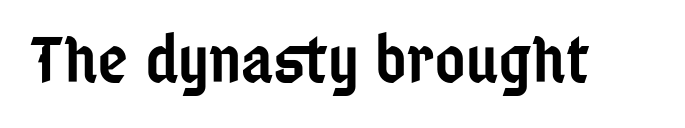
{"serif": "no", "italic": "no", "bold": "semi", "weight": "semibold", "width": "condensed", "stroke_contrast": "low", "x_height": "medium", "monospaced": "no", "underline": "no", "letter_spacing": "normal", "letter_spacing_em": 0.0, "glyph_px": 67}
